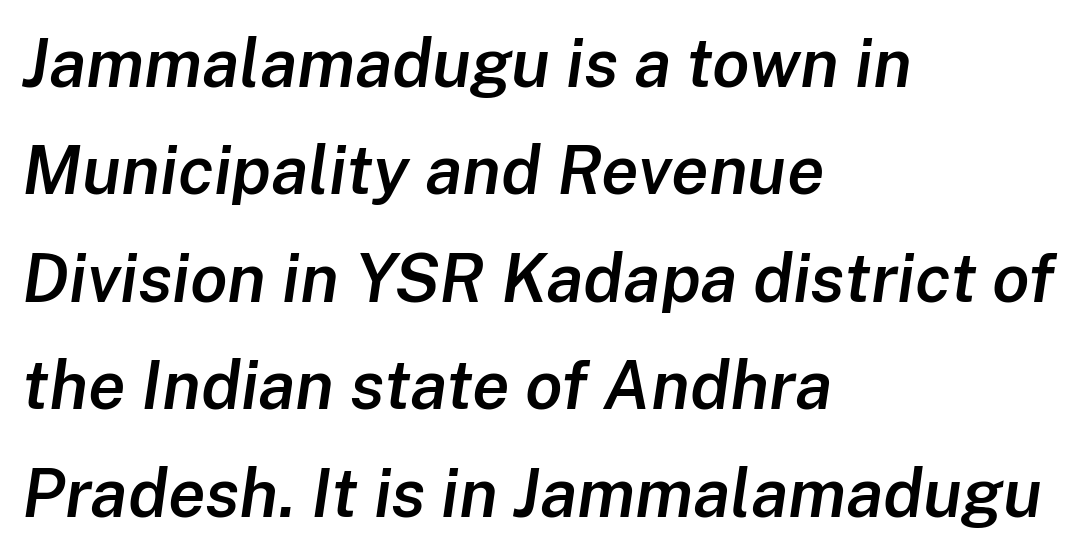
The image shows 68 px semibold type, italic (leaning right); set left-aligned, normal line spacing (1.58x), normal letter spacing, not underlined; low stroke contrast and a medium x-height.
